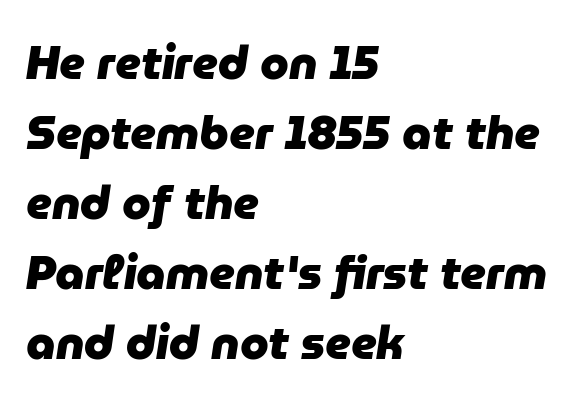
Each letter keeps its own natural width here, so spacing adapts to shape. Style check: oblique. Notice how descenders clear the ascenders below comfortably — that's standard leading. These lines keep a tight, regular rhythm from letter to letter. A dark, heavy texture on the line: the type is bold.
